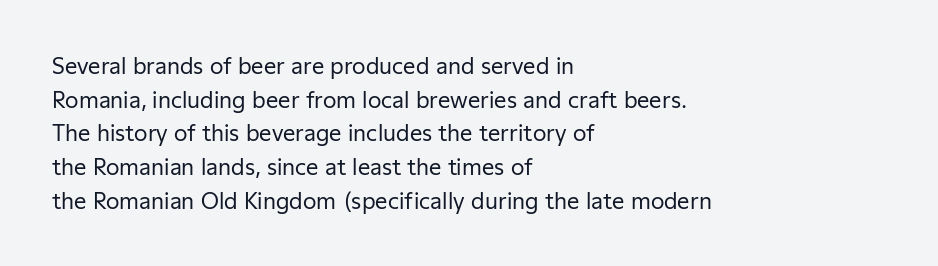
Unbolded letterforms with no extra heft. The letterforms sit shoulder to shoulder at normal distance. Line spacing here is normal. Glance below the letters and you will spot only blank space. Visually the block forms a straight wall on the left and a jagged coastline on the right.
